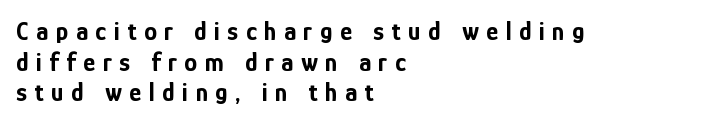
{"italic": "no", "bold": "yes", "underline": "no", "align": "left", "line_spacing_ratio": 1.18, "letter_spacing": "wide", "letter_spacing_em": 0.29, "glyph_px": 26}
